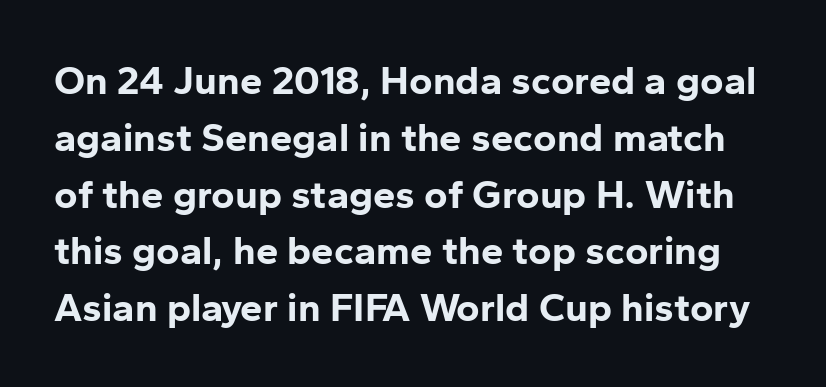
{"serif": "no", "italic": "no", "bold": "yes", "weight": "bold", "width": "normal", "stroke_contrast": "low", "x_height": "medium", "monospaced": "no", "underline": "no", "line_spacing": "normal", "line_spacing_ratio": 1.42, "letter_spacing": "normal", "letter_spacing_em": 0.0, "glyph_px": 40}
